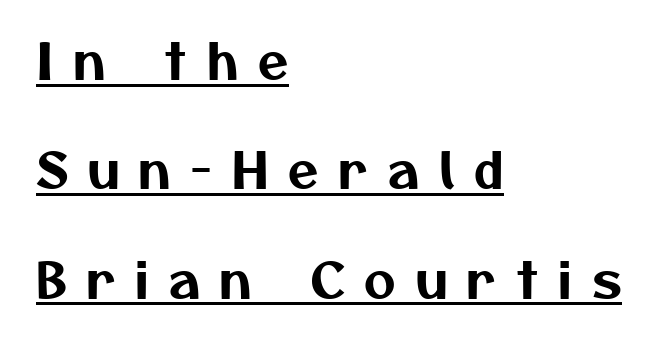
The glyphs in this specimen are sans serif. Emphasis is given by a line drawn under the lettering. The gaps between neighbouring characters are conspicuously large. Short and long lines alike share a common starting point at left. Spacing verdict: proportional, widths tailored to each character. Whoever set this chose breathing room over compactness in the vertical rhythm.
